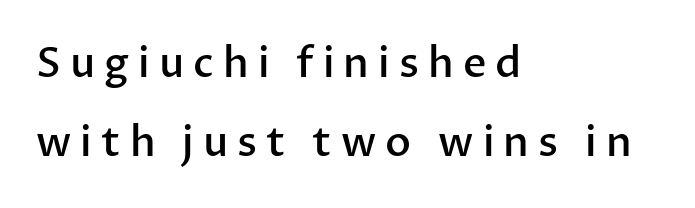
Q: Is the text bold? A: Semi-bold.
Q: Is the text italic (slanted)? A: No, it is upright.
Q: Is the typeface a serif or a sans-serif typeface? A: Sans-serif.
Q: Is the text underlined? A: No.
Q: How is the paragraph aligned? A: Left-aligned.
Q: Is the spacing between letters normal or unusually wide? A: Unusually wide.
Q: Is the spacing between lines tight, normal or loose? A: Loose.
Q: Width (condensed, normal, or wide)? A: Normal.
Q: Stroke contrast? A: Low.
Q: x-height? A: Medium.
Q: Monospaced? A: No.
